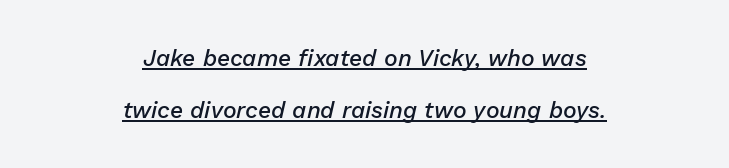
Is the block centered? Yes — each line is placed symmetrically about the middle. You could call the tracking neutral — neither tight nor loose. A typesetter would call this leading open, well beyond the default. The lettering is marked with a stroke running underneath it. Does the lettering tilt? It does — this is italic.
